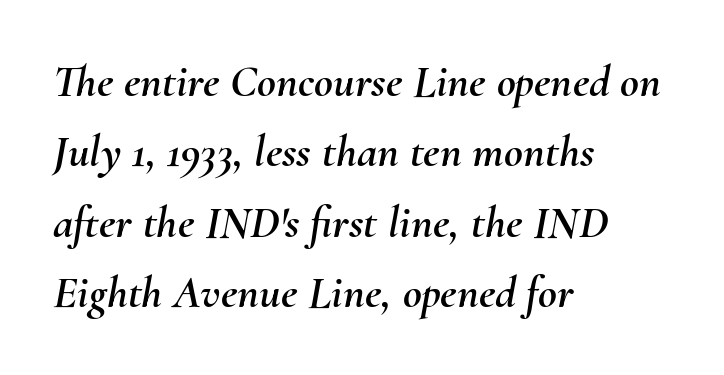
The image shows 46 px text type, italic (leaning right); set left-aligned, normal line spacing (1.53x), normal letter spacing, not underlined; medium stroke contrast and a small x-height.
